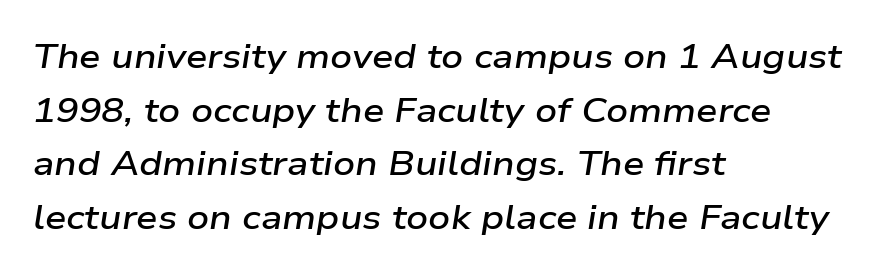
{"italic": "yes", "lean": "right", "slant_degrees": 9, "bold": "semi", "weight": "semibold", "width": "wide", "stroke_contrast": "low", "x_height": "medium", "monospaced": "no", "underline": "no", "align": "left", "line_spacing": "normal", "line_spacing_ratio": 1.58, "letter_spacing": "normal", "letter_spacing_em": 0.0, "glyph_px": 34}
